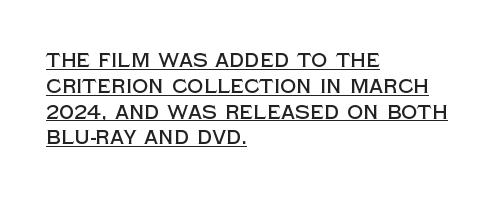
The vertical gap from one line to the next is medium. Caption: multi-line text, flush left, ragged right. In terms of posture, this sample is upright. What stands out about the letter spacing? Nothing — it is the standard amount.
